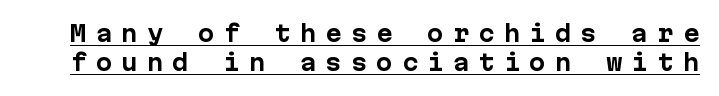
{"italic": "no", "bold": "yes", "underline": "yes", "line_spacing": "normal", "line_spacing_ratio": 1.3, "letter_spacing": "wide", "letter_spacing_em": 0.41, "glyph_px": 22}
